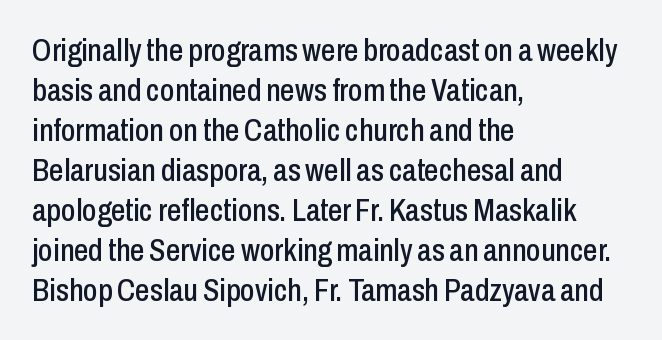
Q: Is the text italic (slanted)? A: No, it is upright.
Q: Is the typeface a serif or a sans-serif typeface? A: Sans-serif.
Q: Is the text underlined? A: No.
Q: How is the paragraph aligned? A: Left-aligned.
Q: Is the spacing between letters normal or unusually wide? A: Normal.
Q: Is the spacing between lines tight, normal or loose? A: Normal.
Q: Width (condensed, normal, or wide)? A: Condensed.
Q: Stroke contrast? A: Low.
Q: x-height? A: Medium.
Q: Monospaced? A: No.
